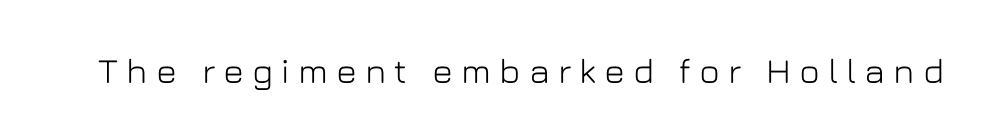
The gaps between neighbouring characters are conspicuously large. A typesetter would call this proportional, since set widths differ per character. Clear beneath every line of the passage. The font family rendered here belongs to the sans-serif group. Quick note: not italic, upright.
